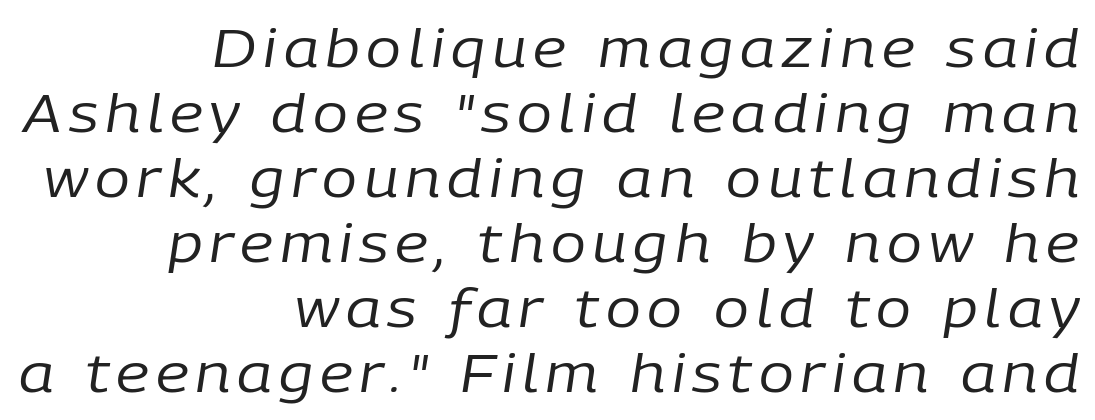
Regarding leading, the lines here are spaced in the standard way. The lettering tilts uniformly, giving the passage an italic look. The weight would be labelled regular, book, light, or lighter still. The letters advance in unequal steps, a hallmark of proportional type. These lines stack with their right ends in a neat column.
